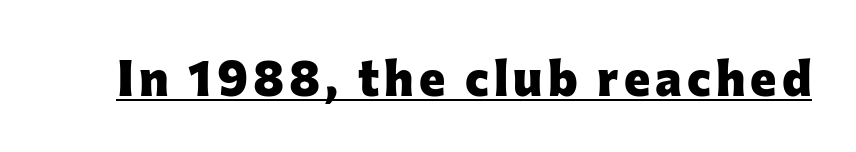
The image shows 50 px heavy sans-serif type, upright; set underlined; low stroke contrast and a medium x-height.
